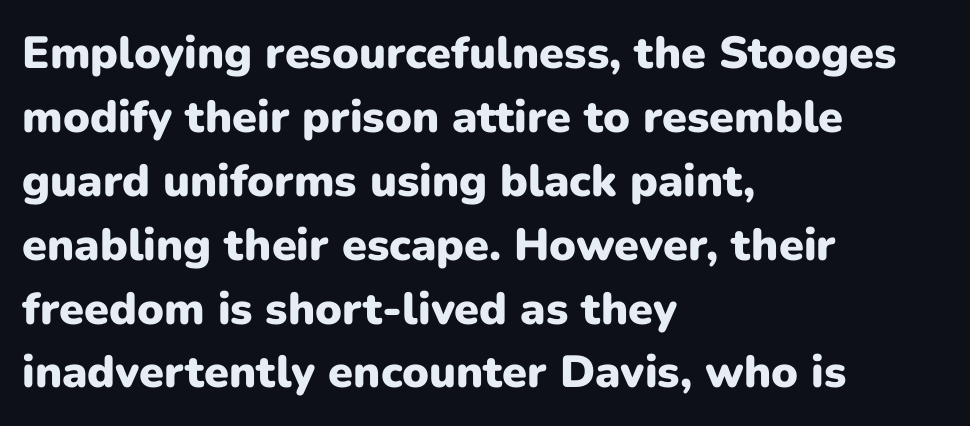
{"serif": "no", "italic": "no", "bold": "yes", "weight": "heavy", "width": "normal", "stroke_contrast": "low", "x_height": "medium", "monospaced": "no", "underline": "no", "align": "left", "line_spacing": "normal", "line_spacing_ratio": 1.42, "letter_spacing": "normal", "letter_spacing_em": 0.0, "glyph_px": 45}
